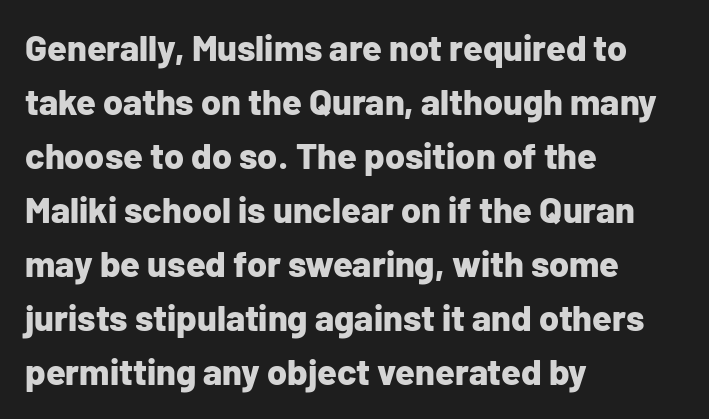
{"serif": "no", "italic": "no", "bold": "yes", "weight": "bold", "width": "normal", "stroke_contrast": "low", "x_height": "medium", "monospaced": "no", "underline": "no", "align": "left", "line_spacing": "normal", "line_spacing_ratio": 1.5, "letter_spacing": "normal", "letter_spacing_em": 0.0, "glyph_px": 36}
